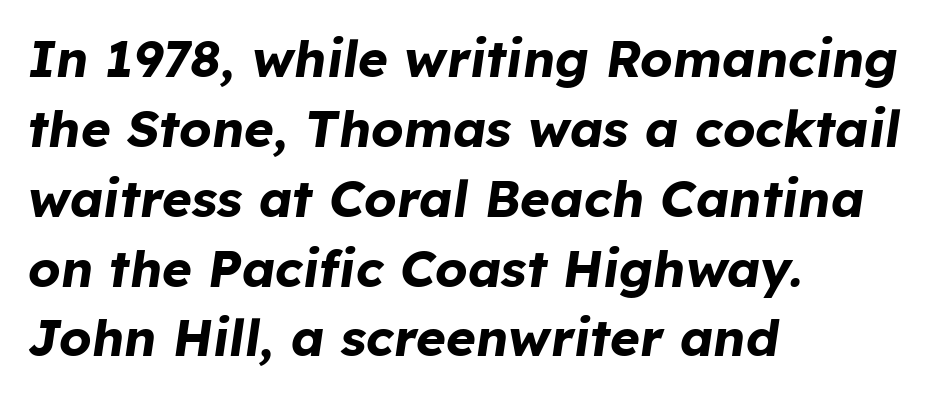
Q: Is the text bold? A: Yes.
Q: Is the text italic (slanted)? A: Yes, it leans right by about 8 degrees.
Q: Is the text underlined? A: No.
Q: How is the paragraph aligned? A: Left-aligned.
Q: Is the spacing between letters normal or unusually wide? A: Normal.
Q: Is the spacing between lines tight, normal or loose? A: Normal.
Q: Width (condensed, normal, or wide)? A: Normal.
Q: Stroke contrast? A: Low.
Q: x-height? A: Medium.
Q: Monospaced? A: No.
